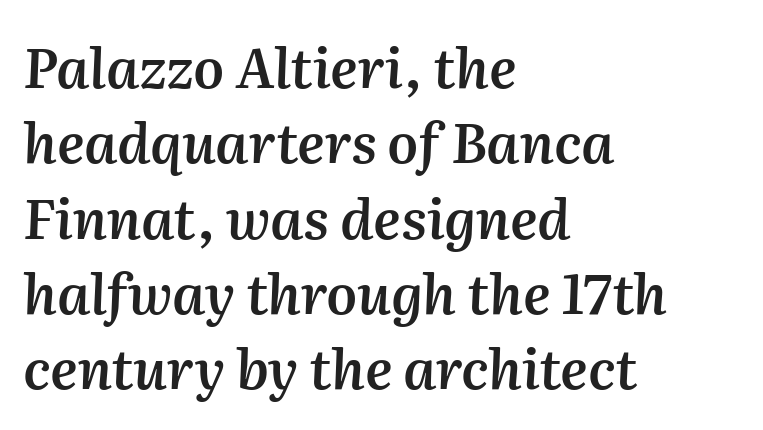
Q: Is the text bold? A: Semi-bold.
Q: Is the text italic (slanted)? A: Yes, it leans right by about 2 degrees.
Q: Is the text underlined? A: No.
Q: How is the paragraph aligned? A: Left-aligned.
Q: Is the spacing between letters normal or unusually wide? A: Normal.
Q: Is the spacing between lines tight, normal or loose? A: Normal.
Q: Width (condensed, normal, or wide)? A: Normal.
Q: Stroke contrast? A: Medium.
Q: x-height? A: Medium.
Q: Monospaced? A: No.
